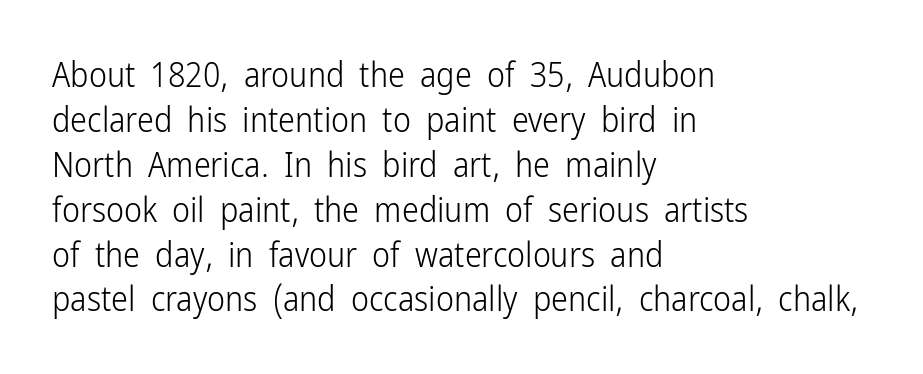
The image shows 34 px light, condensed sans-serif type, upright; set left-aligned, normal line spacing (1.32x), normal letter spacing, not underlined; low stroke contrast and a medium x-height.
